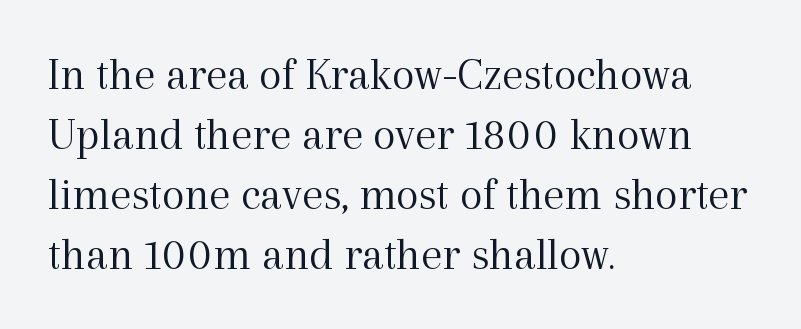
The passage shown is typed in a proportional face where columns would drift. In CSS terms this would be text-align: left. Notice how descenders clear the ascenders below comfortably — that's standard leading. Default kerning and tracking; the words read as compact shapes. Does the lettering tilt? It doesn't — this is upright. Honestly, there is no underline to notice here at all.
